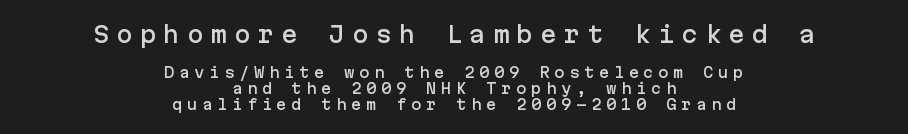
The image shows 22 px text type, upright; set centered, tight line spacing (1.14x), unusually wide letter spacing (+0.32 em), not underlined; the first (top) block is 1.57x larger.
